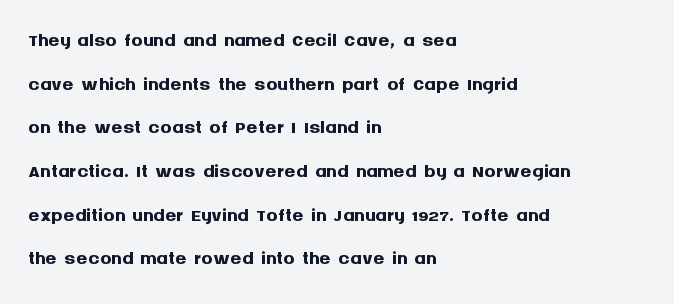
{"serif": "no", "italic": "no", "bold": "yes", "weight": "semibold", "width": "normal", "stroke_contrast": "medium", "x_height": "large", "monospaced": "no", "underline": "no", "align": "left", "line_spacing": "normal", "line_spacing_ratio": 1.56, "letter_spacing": "normal", "letter_spacing_em": 0.0, "glyph_px": 28}
